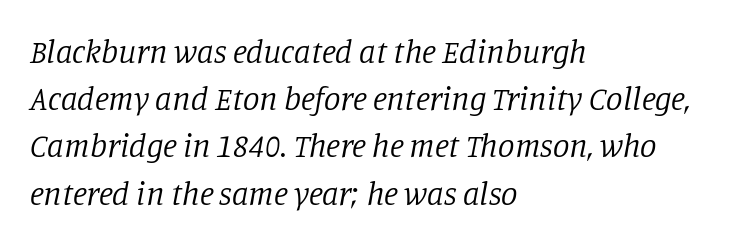
Varying glyph widths throughout — classic text-font behaviour. Letter spacing: default. The rendering shows small feet on the letterforms — a serif design. Honestly, there is no underline to notice here at all.
